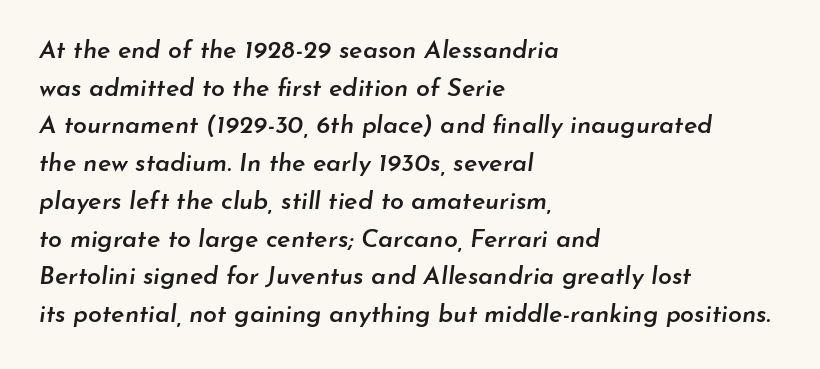
{"italic": "yes", "lean": "right", "slant_degrees": 7, "bold": "semi", "underline": "no", "align": "left", "line_spacing": "normal", "line_spacing_ratio": 1.51, "letter_spacing": "normal", "letter_spacing_em": 0.0, "glyph_px": 25}
